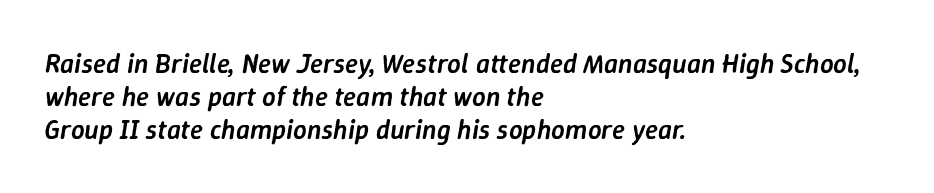
Q: Is the text bold? A: Semi-bold.
Q: Is the text italic (slanted)? A: Yes, it leans right by about 9 degrees.
Q: Is the text underlined? A: No.
Q: How is the paragraph aligned? A: Left-aligned.
Q: Is the spacing between letters normal or unusually wide? A: Normal.
